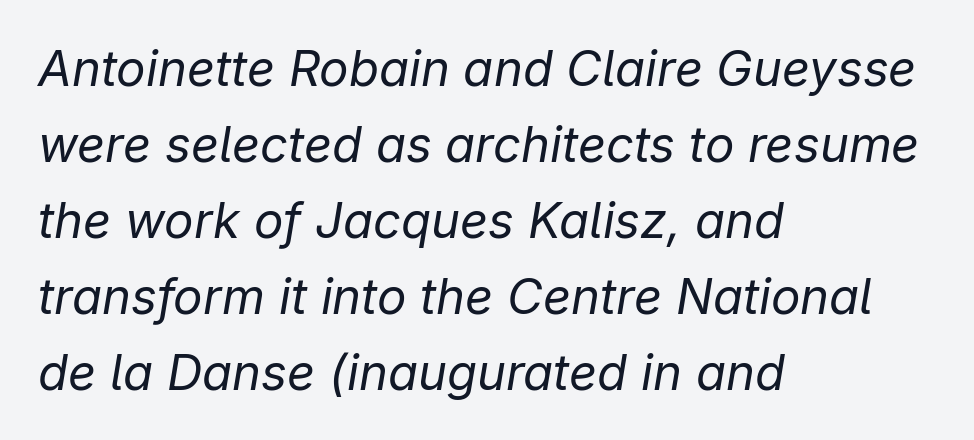
The image shows 49 px regular-weight type, italic (leaning right); set left-aligned, normal line spacing (1.55x), normal letter spacing, not underlined; low stroke contrast and a medium x-height.
